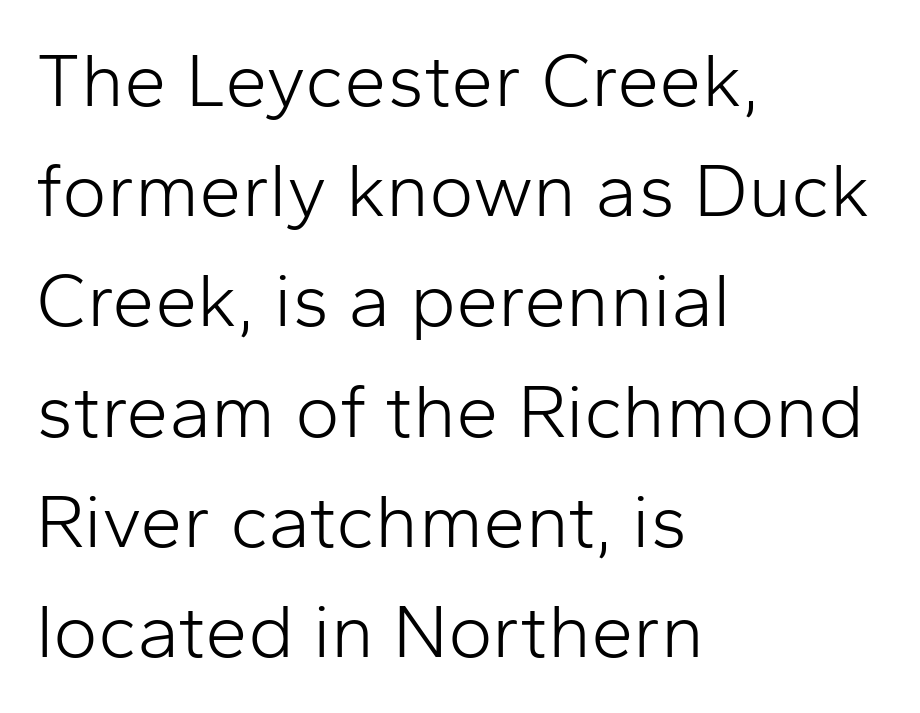
Q: Is the text bold? A: No.
Q: Is the text italic (slanted)? A: No, it is upright.
Q: Is the typeface a serif or a sans-serif typeface? A: Sans-serif.
Q: Is the text underlined? A: No.
Q: How is the paragraph aligned? A: Left-aligned.
Q: Is the spacing between letters normal or unusually wide? A: Normal.
Q: Is the spacing between lines tight, normal or loose? A: Normal.
Q: Width (condensed, normal, or wide)? A: Normal.
Q: Stroke contrast? A: Low.
Q: x-height? A: Medium.
Q: Monospaced? A: No.
